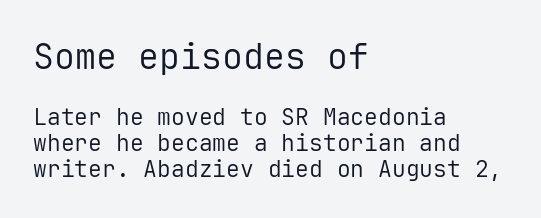
The image shows 35 px regular-weight sans-serif type, upright, monospaced; set left-aligned, tight line spacing (1.14x), normal letter spacing, not underlined; the first (top) block is 1.52x larger; low stroke contrast and a medium x-height.
